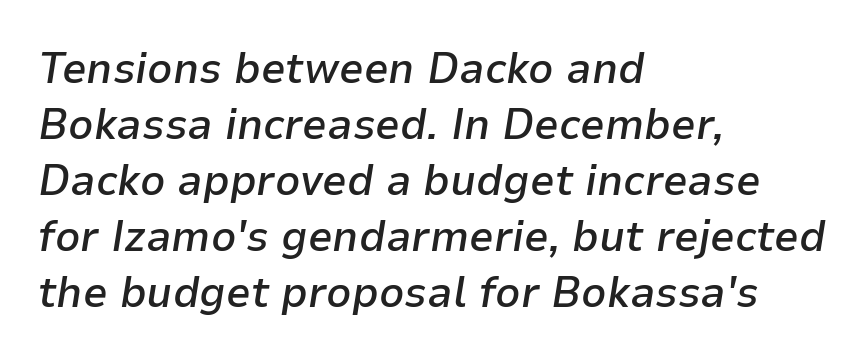
The image shows 44 px semibold type, italic (leaning right); set left-aligned, normal line spacing (1.27x), normal letter spacing, not underlined; low stroke contrast and a medium x-height.
